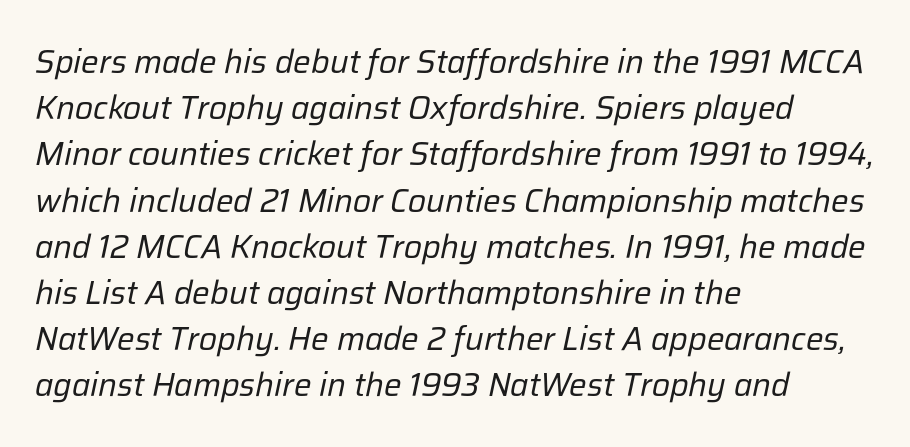
Each word holds together tightly as a unit, with standard inter-letter gaps. Leading: standard. A student would call this left alignment; a typographer would say flush left, rag right. The area under the type is left untouched. You can tell it's italic because the verticals aren't actually vertical. No extra ink here — the face is not bold.
